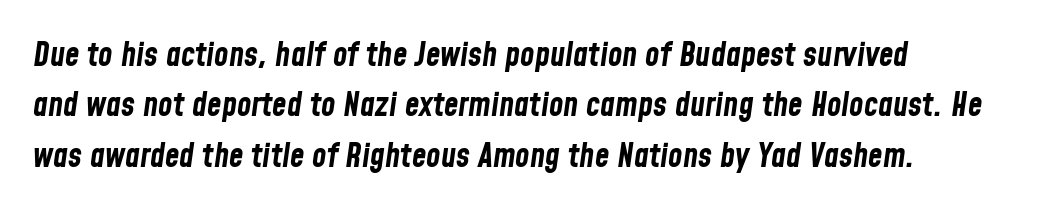
Looks like regular typesetting: each glyph gets only the width it needs. These lines were composed using italics. Normally led — the rows are evenly, conventionally spaced. Short and long lines alike share a common starting point at left. Look at the tracking — it's just the regular setting, nothing added.
